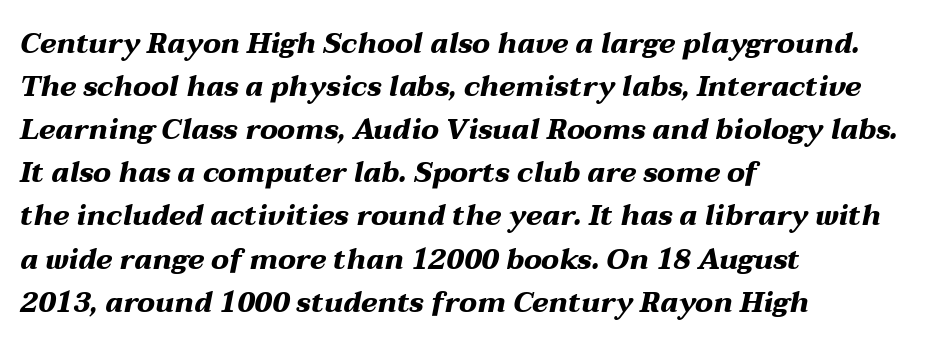
The image shows 28 px heavy, wide type, italic (leaning right); set left-aligned, normal line spacing (1.54x), normal letter spacing, not underlined; medium stroke contrast and a medium x-height.
